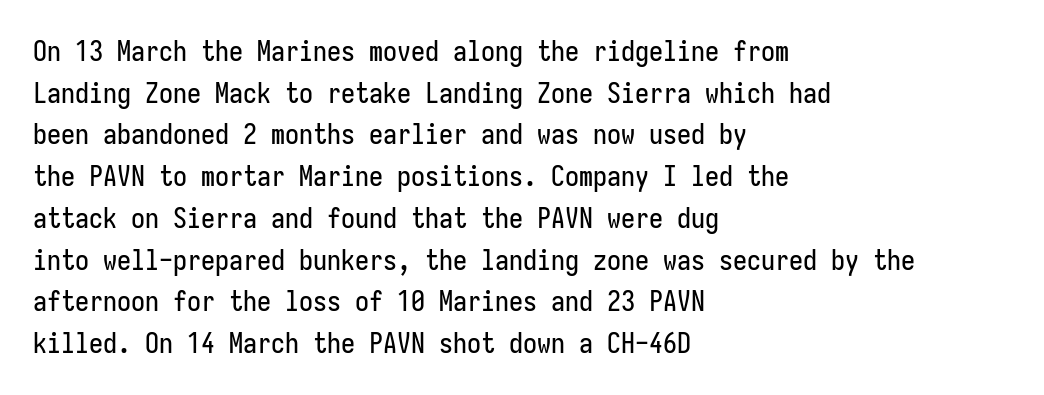
Line spacing here is normal. The letters carry no serifs — their stems end cleanly without finishing strokes. The foot of each line stays bare and open. Tall strokes in this sample are plumb rather than angled.
